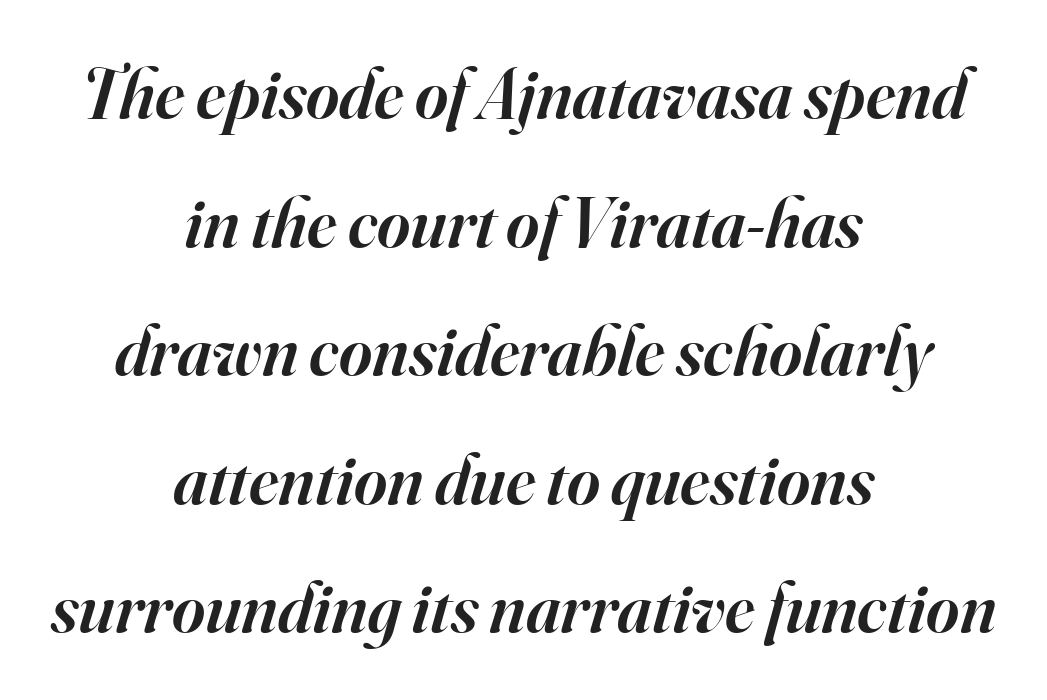
Q: Is the text bold? A: Semi-bold.
Q: Is the text italic (slanted)? A: Yes, it leans right by about 16 degrees.
Q: Is the typeface a serif or a sans-serif typeface? A: Serif.
Q: Is the text underlined? A: No.
Q: How is the paragraph aligned? A: Centered.
Q: Is the spacing between letters normal or unusually wide? A: Normal.
Q: Width (condensed, normal, or wide)? A: Normal.
Q: Stroke contrast? A: High.
Q: x-height? A: Small.
Q: Monospaced? A: No.
